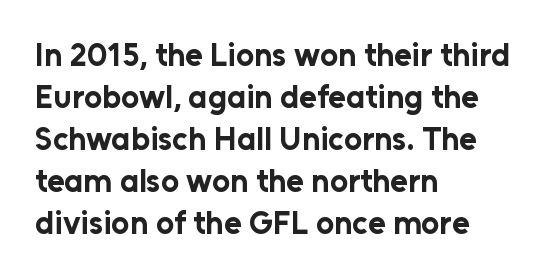
The image shows 32 px bold sans-serif type, upright; set left-aligned, normal line spacing (1.31x), normal letter spacing, not underlined; low stroke contrast and a medium x-height.
